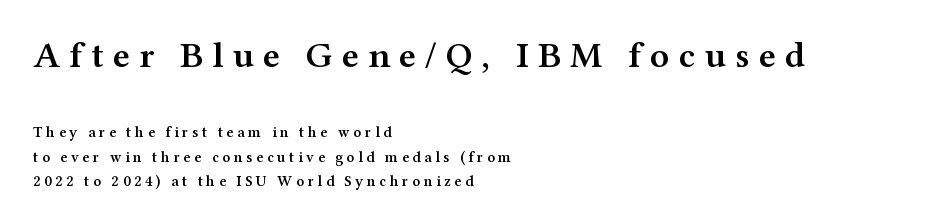
The image shows 37 px semibold, wide serif type, upright; set left-aligned, normal line spacing (1.64x), unusually wide letter spacing (+0.24 em), not underlined; the first (top) block is 2.47x larger; medium stroke contrast and a medium x-height.
